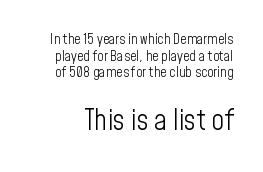
The image shows 28 px light, condensed sans-serif type, upright; set line spacing 1.18x, normal letter spacing, not underlined; the second (bottom) block is 2.0x larger; low stroke contrast and a medium x-height.
